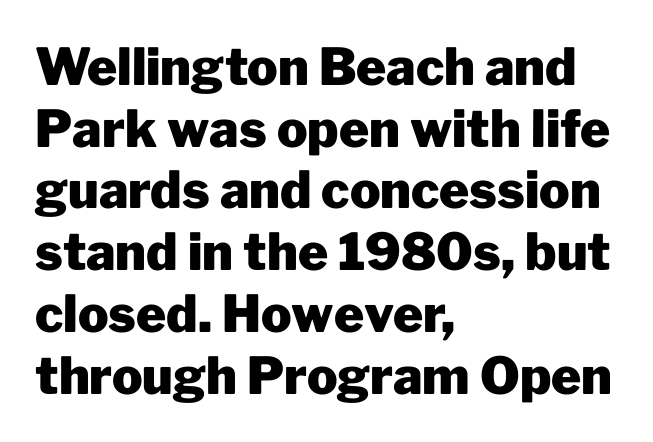
{"serif": "no", "italic": "no", "bold": "yes", "weight": "heavy", "width": "normal", "stroke_contrast": "low", "x_height": "medium", "monospaced": "no", "underline": "no", "align": "left", "line_spacing_ratio": 1.21, "letter_spacing": "normal", "letter_spacing_em": 0.0, "glyph_px": 51}
